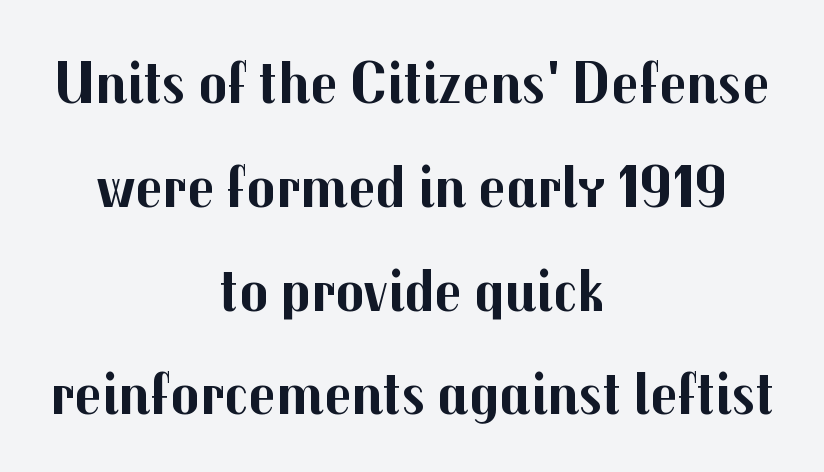
The tracking reads as untouched default to a designer's eye. Underline: absent. The passage shown is typeset with a sans-serif family. Short and long lines alike share a common midpoint. Pretty heavy lettering here — definitely bold.
